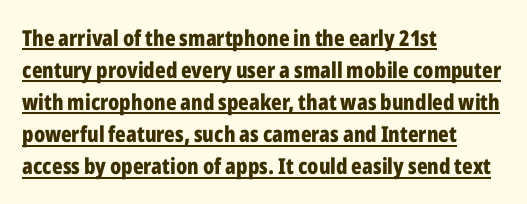
{"italic": "no", "bold": "yes", "underline": "yes", "align": "left", "line_spacing": "normal", "line_spacing_ratio": 1.46, "letter_spacing": "normal", "letter_spacing_em": 0.0, "glyph_px": 22}
